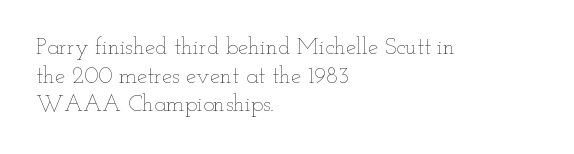
Beneath every word, the page is bare. On a weight scale, this lands at 450 or below. Look at the tracking — it's just the regular setting, nothing added. The typesetter chose a ragged-right arrangement here. Upright lettering throughout.
